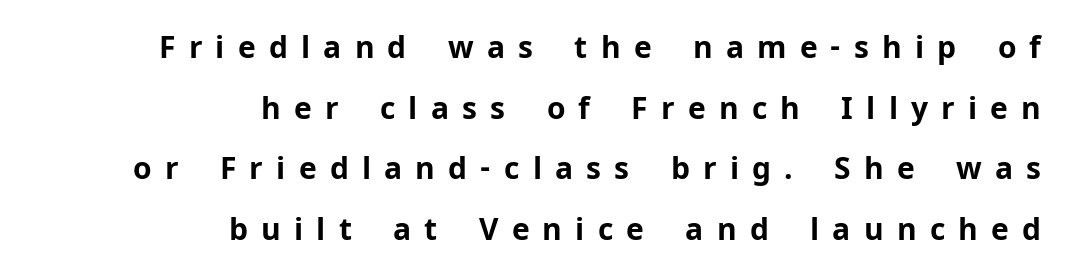
{"serif": "no", "italic": "no", "bold": "yes", "weight": "bold", "width": "normal", "stroke_contrast": "low", "x_height": "medium", "monospaced": "no", "underline": "no", "align": "right", "line_spacing": "loose", "line_spacing_ratio": 2.02, "letter_spacing": "wide", "letter_spacing_em": 0.44, "glyph_px": 30}
